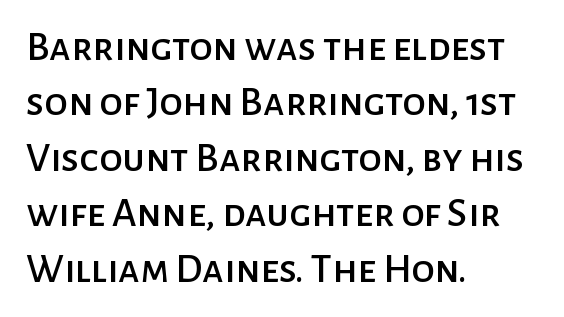
The image shows 42 px sans-serif type, upright; set left-aligned, normal line spacing (1.32x), normal letter spacing, not underlined; low stroke contrast and a medium x-height.
